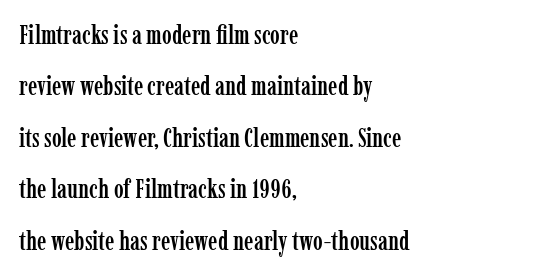
{"italic": "no", "underline": "no", "align": "left", "line_spacing": "loose", "line_spacing_ratio": 1.98, "letter_spacing": "normal", "letter_spacing_em": 0.0, "glyph_px": 26}
